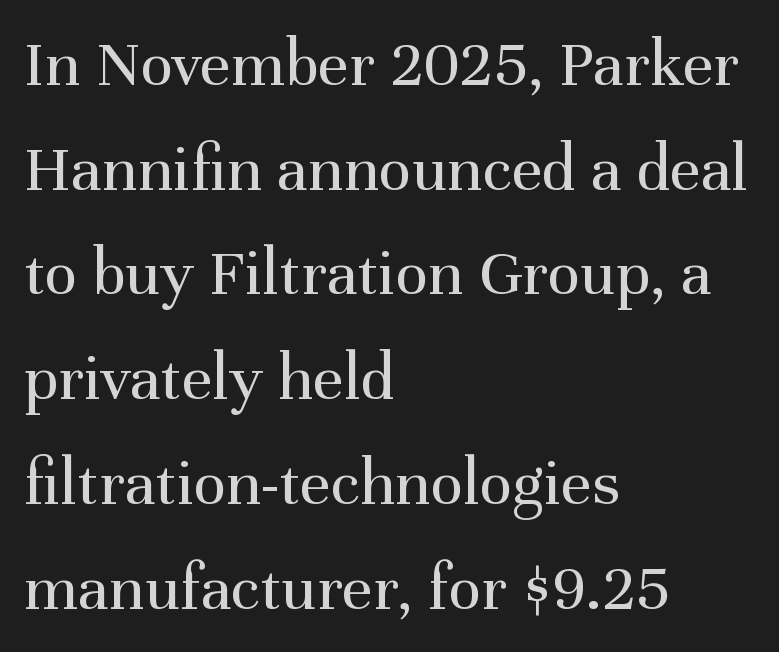
The glyphs in this specimen are seriffed. Italic: no, the glyphs are upright roman. Between one letter and the next there's only the usual sliver of space. The font sits on the lighter half of the weight spectrum, regular included. The space beneath each line is pristine and unruled. Notice how the passage keeps a crisp vertical edge on the left only.
